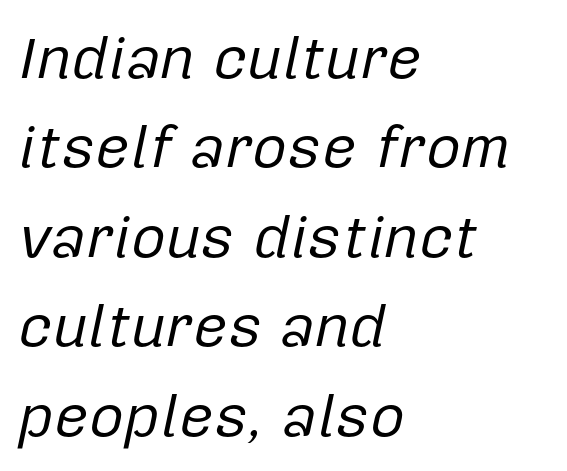
The image shows 60 px regular-weight type, italic (leaning right); set left-aligned, normal line spacing (1.49x), normal letter spacing, not underlined; low stroke contrast and a medium x-height.
